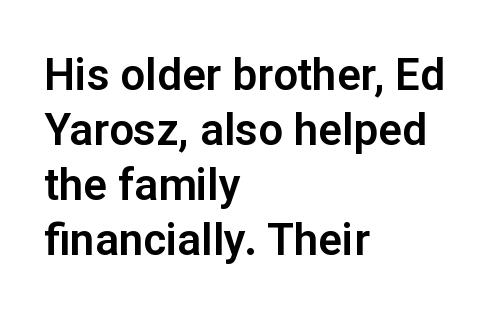
In terms of posture, this sample is upright. No feet cap the strokes, marking this as sans-serif type. The passage shown is not underscored anywhere. Characters follow at the spacing the type designer built in.
